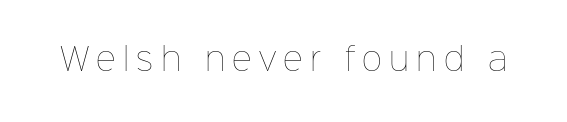
Q: Is the text bold? A: No.
Q: Is the text italic (slanted)? A: No, it is upright.
Q: Is the text underlined? A: No.
Q: Is the spacing between letters normal or unusually wide? A: Unusually wide.
Q: Width (condensed, normal, or wide)? A: Normal.
Q: Stroke contrast? A: Low.
Q: x-height? A: Medium.
Q: Monospaced? A: No.
